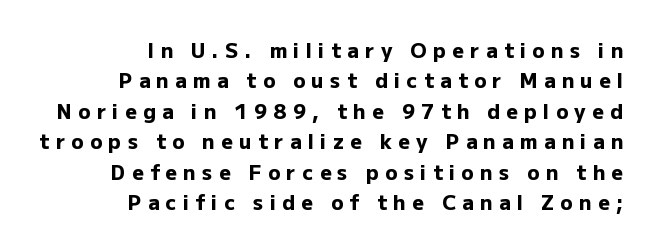
{"italic": "no", "bold": "yes", "underline": "no", "align": "right", "line_spacing": "normal", "line_spacing_ratio": 1.52, "letter_spacing": "wide", "letter_spacing_em": 0.32, "glyph_px": 20}
